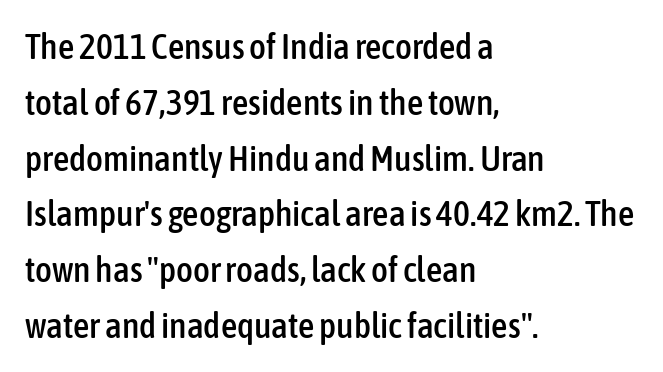
One-word summary of the alignment: left. The string is rendered with underlining switched off. Every character sits straight up, as roman type does. Is there much room between lines? A standard amount, neither cramped nor airy. Note the varied advance widths — an 'i' is clearly narrower than an 'm'.
